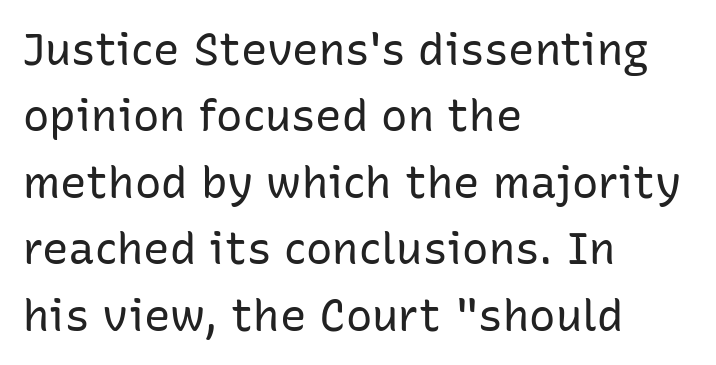
Weight: in the light-to-regular range. A student would call this left alignment; a typographer would say flush left, rag right. Is this a fixed-width face? No — the glyphs have proportional, varying widths. The line texture is even and compact thanks to regular tracking.
